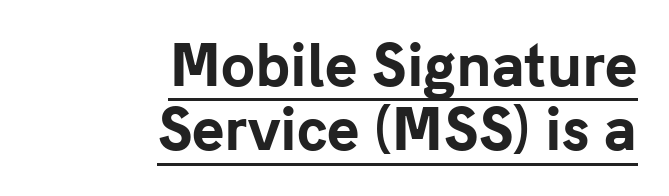
Q: Is the text bold? A: Yes.
Q: Is the text italic (slanted)? A: No, it is upright.
Q: Is the typeface a serif or a sans-serif typeface? A: Sans-serif.
Q: Is the text underlined? A: Yes.
Q: How is the paragraph aligned? A: Right-aligned.
Q: Is the spacing between letters normal or unusually wide? A: Normal.
Q: Width (condensed, normal, or wide)? A: Normal.
Q: Stroke contrast? A: Low.
Q: x-height? A: Medium.
Q: Monospaced? A: No.
